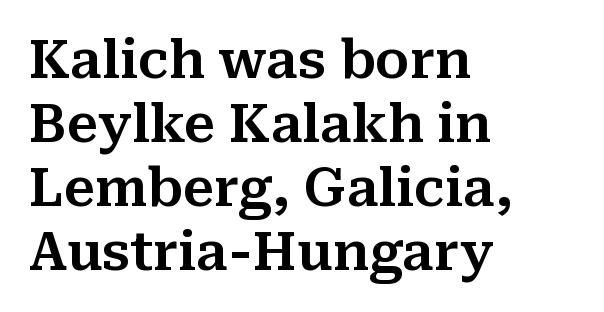
What kind of face is this? One with serifs. Inter-character spacing is left at the font's built-in metrics. These lines are rendered in a variable-pitch font. The letters stand upright; this is a roman face.
